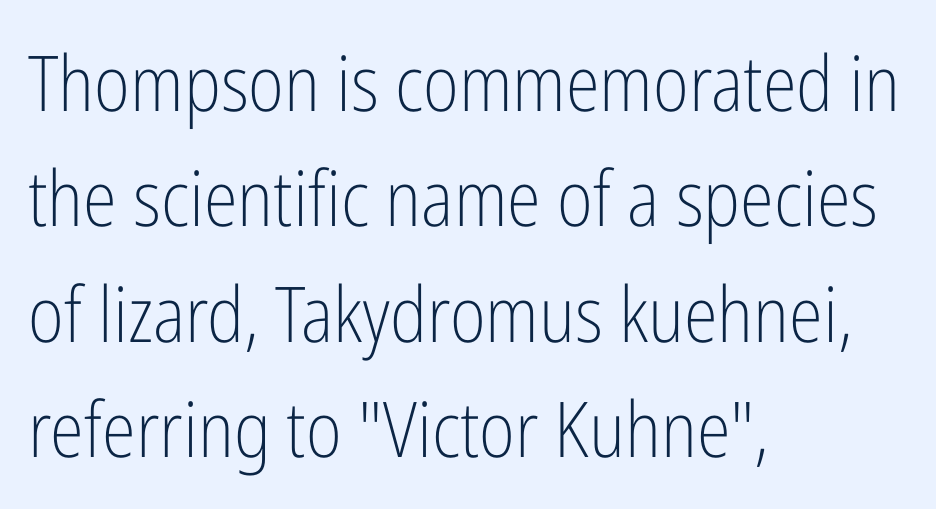
{"serif": "no", "italic": "no", "bold": "no", "weight": "light", "width": "condensed", "stroke_contrast": "low", "x_height": "medium", "monospaced": "no", "underline": "no", "align": "left", "line_spacing": "normal", "line_spacing_ratio": 1.5, "letter_spacing": "normal", "letter_spacing_em": 0.0, "glyph_px": 77}
